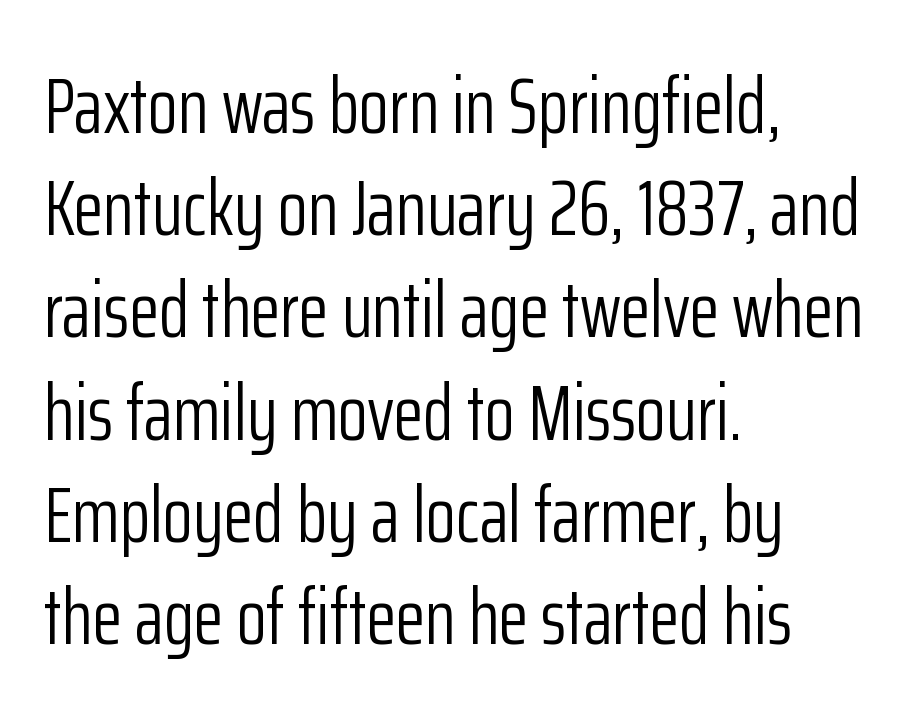
{"serif": "no", "italic": "no", "bold": "no", "weight": "light", "width": "condensed", "stroke_contrast": "low", "x_height": "medium", "monospaced": "no", "underline": "no", "align": "left", "line_spacing": "normal", "line_spacing_ratio": 1.31, "letter_spacing": "normal", "letter_spacing_em": 0.0, "glyph_px": 78}
